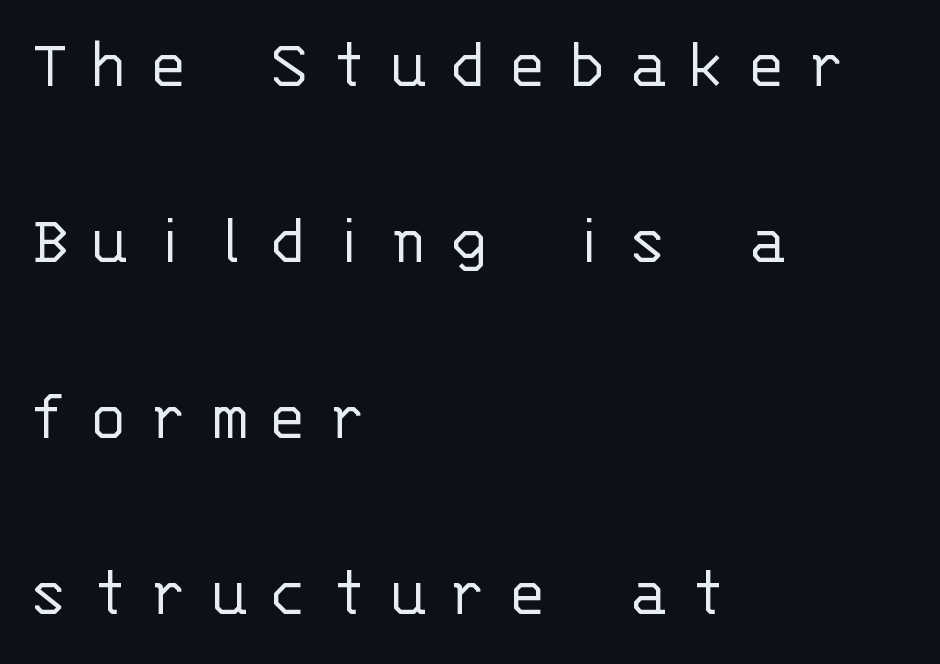
Q: Is the text bold? A: No.
Q: Is the text italic (slanted)? A: No, it is upright.
Q: Is the typeface a serif or a sans-serif typeface? A: Sans-serif.
Q: Is the text underlined? A: No.
Q: How is the paragraph aligned? A: Left-aligned.
Q: Is the spacing between letters normal or unusually wide? A: Unusually wide.
Q: Is the spacing between lines tight, normal or loose? A: Loose.
Q: Width (condensed, normal, or wide)? A: Normal.
Q: Stroke contrast? A: Low.
Q: x-height? A: Large.
Q: Monospaced? A: Yes.
